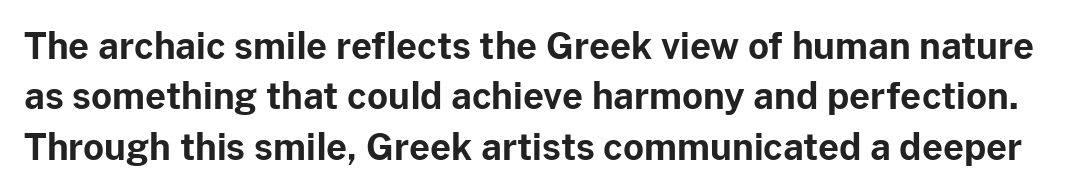
Q: Is the text bold? A: Yes.
Q: Is the text italic (slanted)? A: No, it is upright.
Q: Is the typeface a serif or a sans-serif typeface? A: Sans-serif.
Q: Is the text underlined? A: No.
Q: Is the spacing between letters normal or unusually wide? A: Normal.
Q: Is the spacing between lines tight, normal or loose? A: Normal.
Q: Width (condensed, normal, or wide)? A: Normal.
Q: Stroke contrast? A: Low.
Q: x-height? A: Medium.
Q: Monospaced? A: No.
